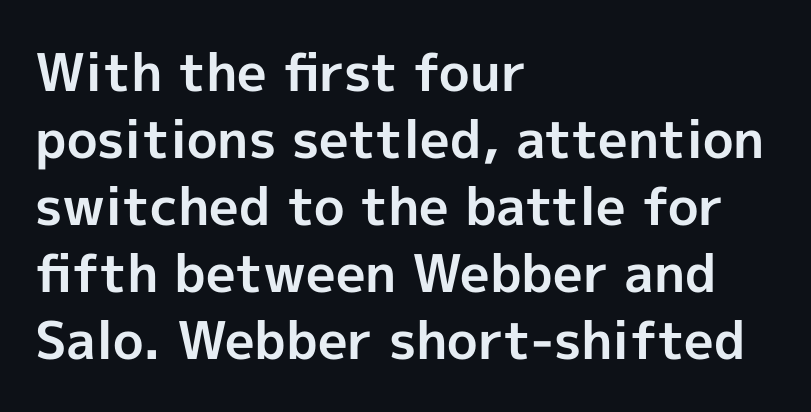
Q: Is the text bold? A: Yes.
Q: Is the text italic (slanted)? A: No, it is upright.
Q: Is the typeface a serif or a sans-serif typeface? A: Sans-serif.
Q: Is the text underlined? A: No.
Q: How is the paragraph aligned? A: Left-aligned.
Q: Is the spacing between letters normal or unusually wide? A: Normal.
Q: Is the spacing between lines tight, normal or loose? A: Normal.
Q: Width (condensed, normal, or wide)? A: Normal.
Q: x-height? A: Medium.
Q: Monospaced? A: No.
